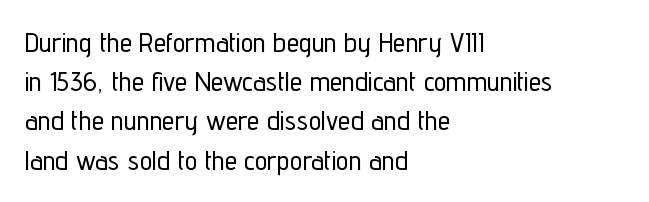
Unlike italic type, these characters show no tilt at all. These lines are rendered in a variable-pitch font. Does the leading feel generous? No, just average. Is the block centered? No — it sits flush against the left margin. Nobody drew a line under any word here.
